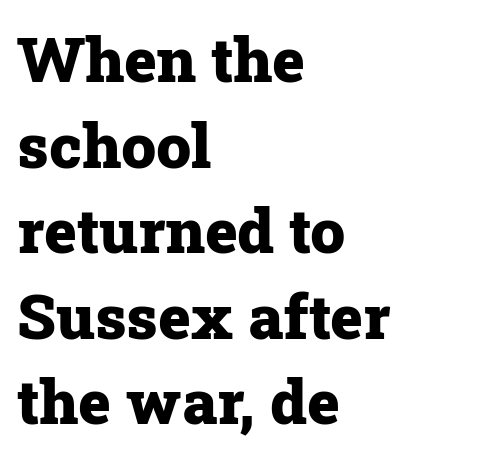
A typesetter would mark this as roman, not italic. The characters display serif detailing at their extremities. Visually the block forms a straight wall on the left and a jagged coastline on the right. Looks like regular typesetting: each glyph gets only the width it needs.
